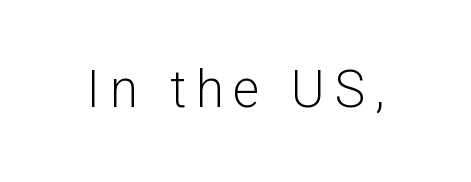
The image shows 51 px light sans-serif type, upright; set not underlined; low stroke contrast and a medium x-height.
